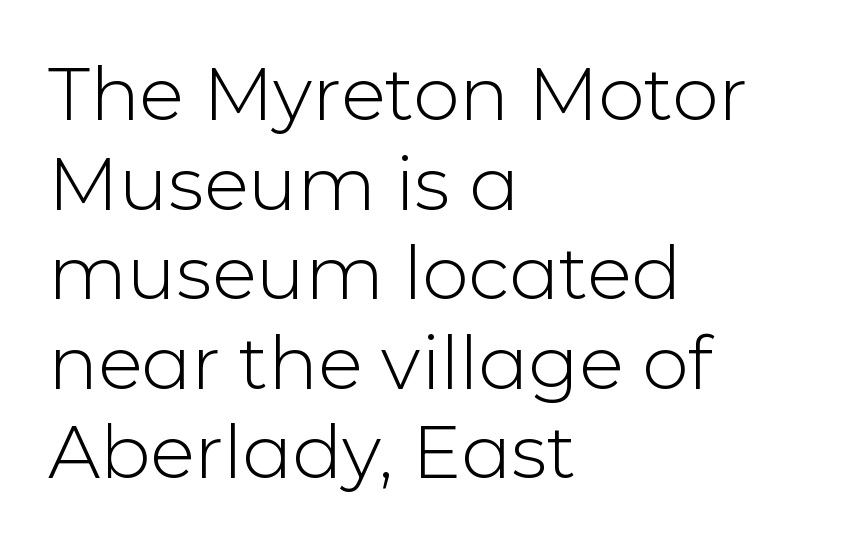
No feet cap the strokes, marking this as sans-serif type. Is the block centered? No — it sits flush against the left margin. The words here are not underlined. Letter spacing: default. Every character sits straight up, as roman type does.
